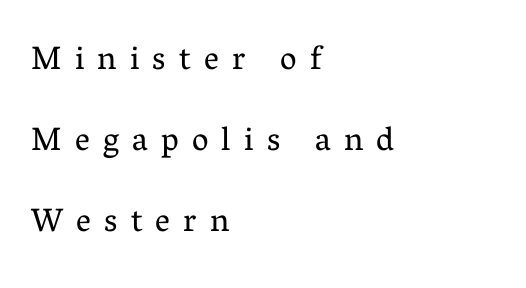
The image shows 33 px regular-weight serif type, upright; set left-aligned, loose line spacing (2.46x), unusually wide letter spacing (+0.4 em), not underlined; medium stroke contrast and a medium x-height.
